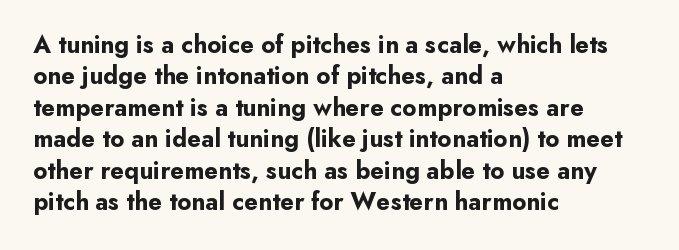
The image shows 25 px bold type, upright; set left-aligned, normal line spacing (1.26x), normal letter spacing, not underlined.
